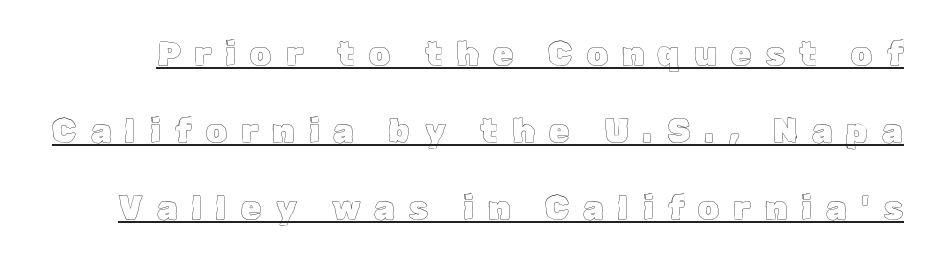
Q: Is the text italic (slanted)? A: No, it is upright.
Q: Is the text underlined? A: Yes.
Q: Is the spacing between letters normal or unusually wide? A: Unusually wide.
Q: Is the spacing between lines tight, normal or loose? A: Loose.
Q: Width (condensed, normal, or wide)? A: Normal.
Q: x-height? A: Medium.
Q: Monospaced? A: No.
